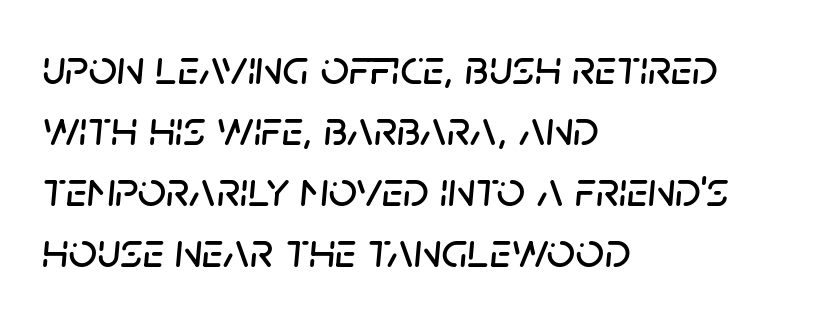
The image shows 50 px text type, italic (leaning right); set left-aligned, line spacing 1.22x, normal letter spacing, not underlined; low stroke contrast and a large x-height.
